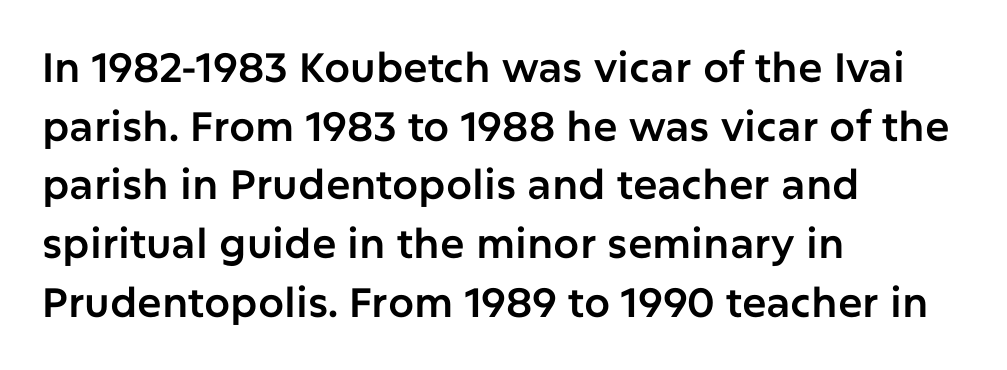
The image shows 41 px sans-serif type, upright; set left-aligned, normal line spacing (1.43x), normal letter spacing, not underlined; low stroke contrast and a medium x-height.
